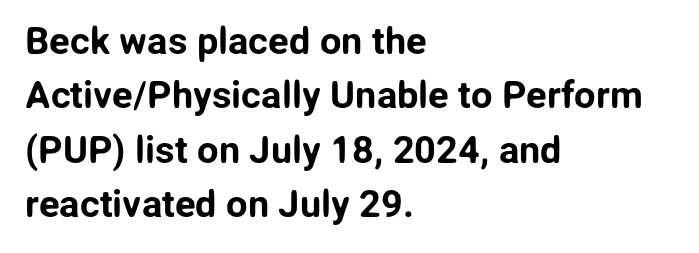
{"serif": "no", "italic": "no", "width": "normal", "stroke_contrast": "low", "x_height": "medium", "monospaced": "no", "underline": "no", "align": "left", "line_spacing": "normal", "line_spacing_ratio": 1.43, "letter_spacing": "normal", "letter_spacing_em": 0.0, "glyph_px": 38}
